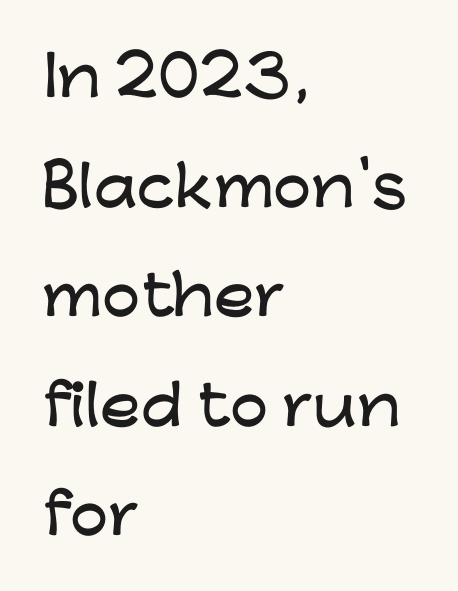
Vertical strokes here are truly vertical. You could not count columns in this text — the font is proportionally spaced. These lines stand farther apart than default settings would place them. Students, note that the glyphs here touch the page at normal intervals. Underline: absent. A classic flush-left, rag-right setting is used for this passage.
